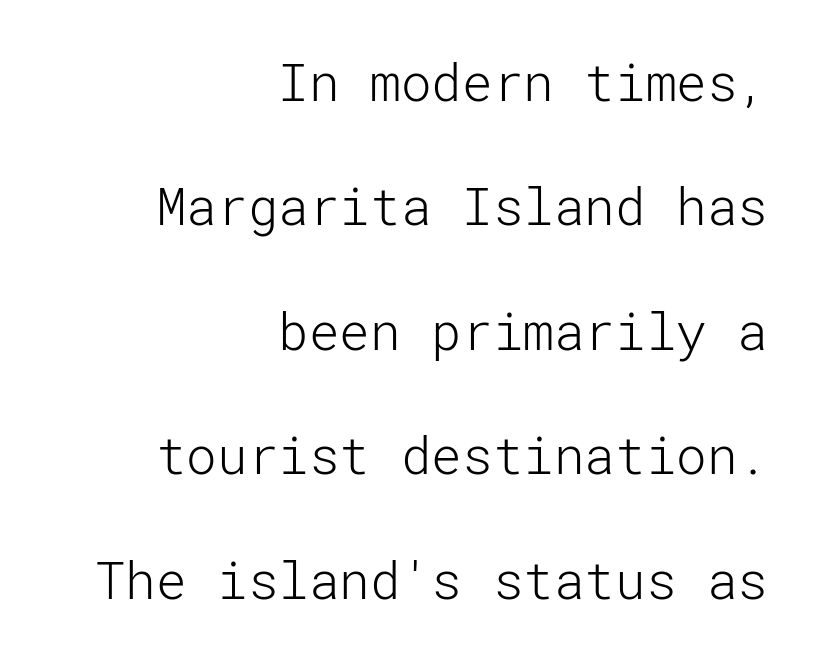
Italic? Not at all — the glyphs are vertical. These lines keep a tight, regular rhythm from letter to letter. Underline: absent. Notice the wide empty band between every row — that's loose leading. The letters carry no serifs — their stems end cleanly without finishing strokes.
